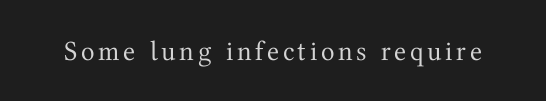
{"serif": "yes", "italic": "no", "bold": "no", "weight": "regular", "width": "normal", "stroke_contrast": "medium", "x_height": "medium", "monospaced": "no", "underline": "no", "glyph_px": 28}
